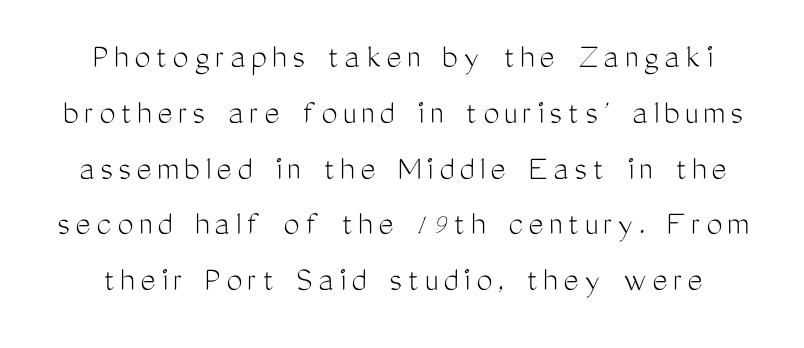
No chunkiness to these letters — they're not bold. Rendered with straight, roman letterforms. Examine the stroke ends and you'll find no serifs. Each letter keeps its own natural width here, so spacing adapts to shape. Vertical spacing — default. The passage shown is not underscored anywhere.
